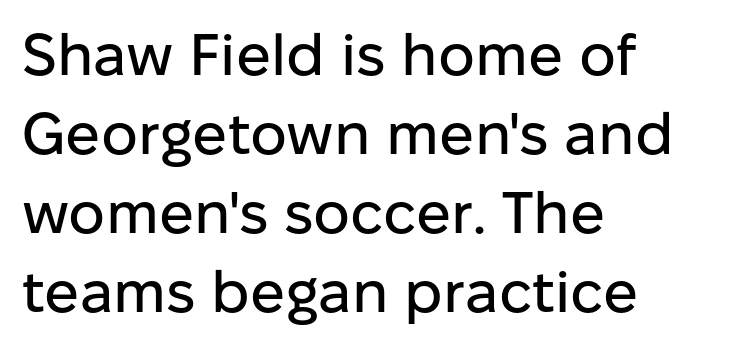
The image shows 58 px sans-serif type, upright; set left-aligned, normal line spacing (1.36x), normal letter spacing, not underlined; low stroke contrast and a medium x-height.
